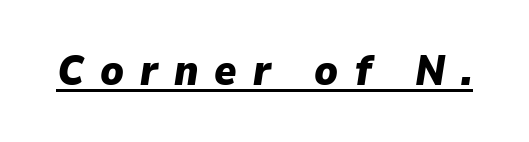
{"italic": "yes", "lean": "right", "slant_degrees": 9, "bold": "yes", "weight": "heavy", "width": "normal", "stroke_contrast": "low", "x_height": "medium", "monospaced": "no", "underline": "yes", "letter_spacing": "wide", "letter_spacing_em": 0.38, "glyph_px": 42}
